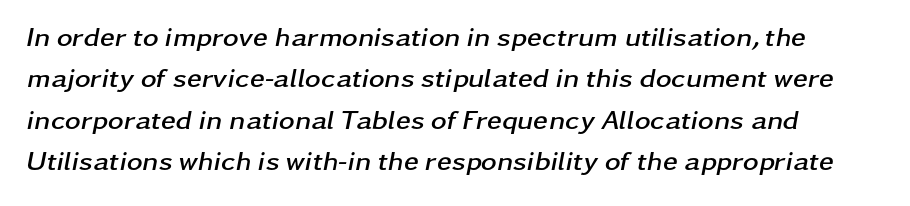
The rendering applies a slant to the glyphs. Whoever set this chose a conventional vertical rhythm. Short note: letters normally spaced. The passage shown is emphatically bold. The space directly below the letters is spotless.
